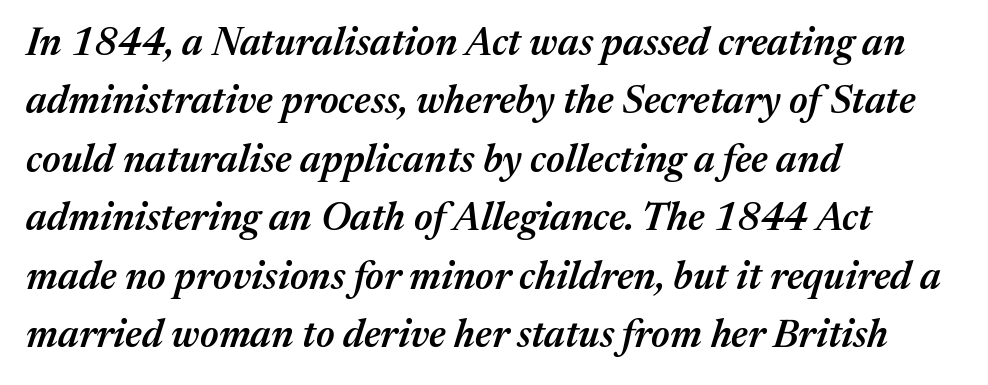
Looks like regular typesetting: each glyph gets only the width it needs. Rows of type keep a routine distance in the vertical direction. Is the block centered? No — it sits flush against the left margin. Beneath every word, the page is bare. Compared with ordinary roman type, these characters are visibly tilted.
